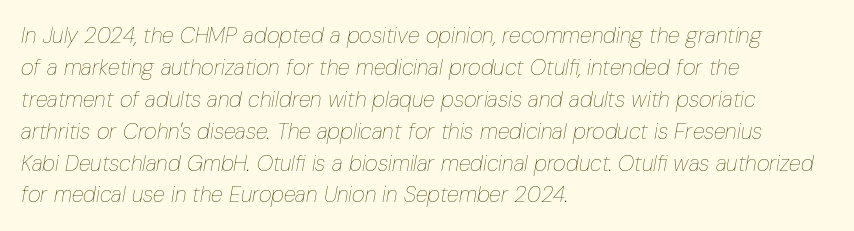
The image shows 22 px text type, italic (leaning right); set left-aligned, normal line spacing (1.45x), normal letter spacing, not underlined.
